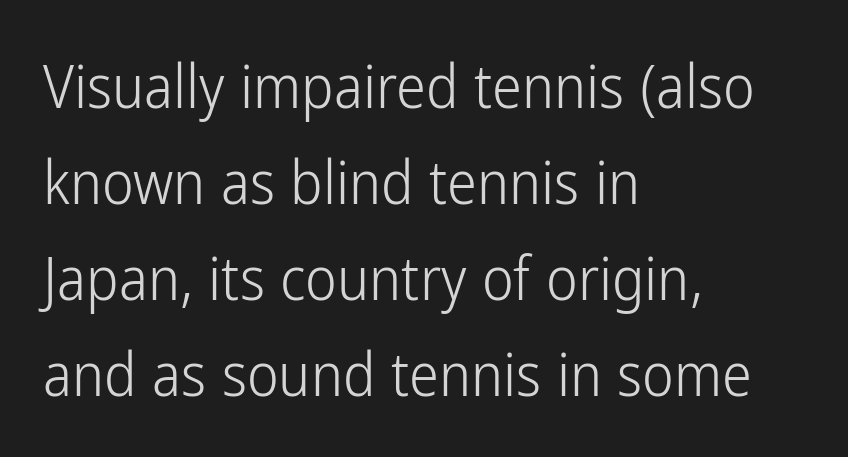
Weight: in the light-to-regular range. Vertical spacing — default. Observe the ordinary spacing: letters are neighbours, not strangers. The space beneath each line is pristine and unruled. Every stem runs plumb, perpendicular to the baseline.
